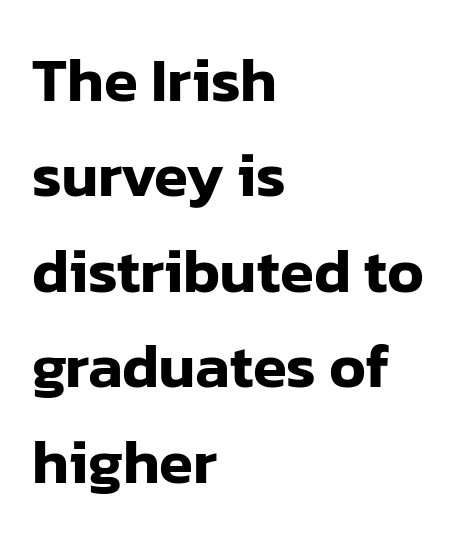
The image shows 62 px sans-serif type, upright; set left-aligned, normal line spacing (1.54x), normal letter spacing, not underlined; low stroke contrast and a medium x-height.
